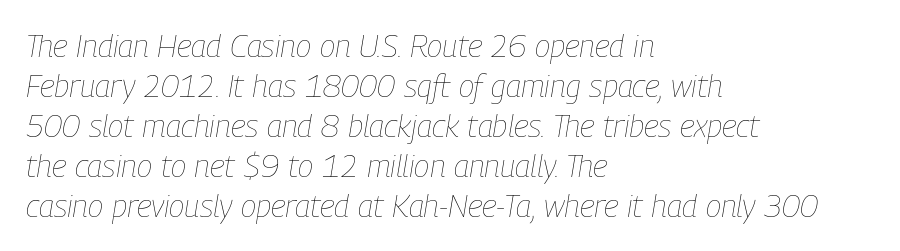
The image shows 32 px thin, condensed type, italic (leaning right); set left-aligned, normal line spacing (1.25x), normal letter spacing, not underlined; low stroke contrast and a medium x-height.
